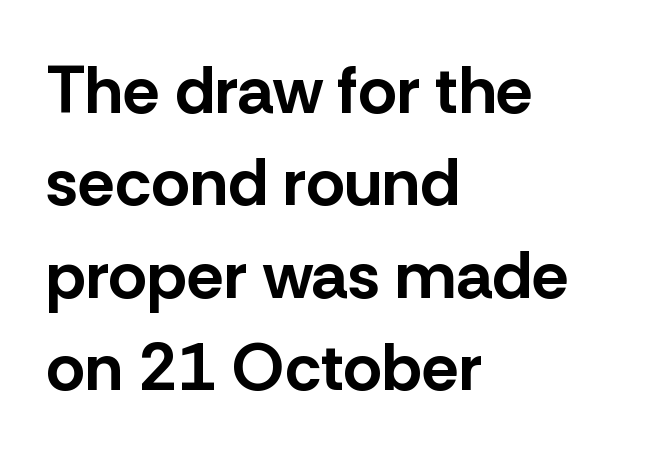
Q: Is the text bold? A: Yes.
Q: Is the text italic (slanted)? A: No, it is upright.
Q: Is the typeface a serif or a sans-serif typeface? A: Sans-serif.
Q: Is the text underlined? A: No.
Q: How is the paragraph aligned? A: Left-aligned.
Q: Is the spacing between letters normal or unusually wide? A: Normal.
Q: Is the spacing between lines tight, normal or loose? A: Normal.
Q: Width (condensed, normal, or wide)? A: Normal.
Q: Stroke contrast? A: Low.
Q: x-height? A: Medium.
Q: Monospaced? A: No.
